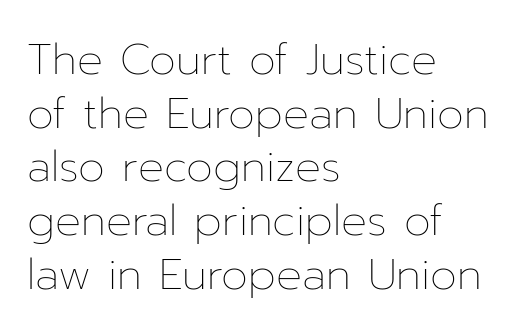
Q: Is the text bold? A: No.
Q: Is the text italic (slanted)? A: No, it is upright.
Q: Is the text underlined? A: No.
Q: How is the paragraph aligned? A: Left-aligned.
Q: Is the spacing between letters normal or unusually wide? A: Normal.
Q: Is the spacing between lines tight, normal or loose? A: Normal.
Q: Width (condensed, normal, or wide)? A: Normal.
Q: Stroke contrast? A: Low.
Q: x-height? A: Medium.
Q: Monospaced? A: No.
